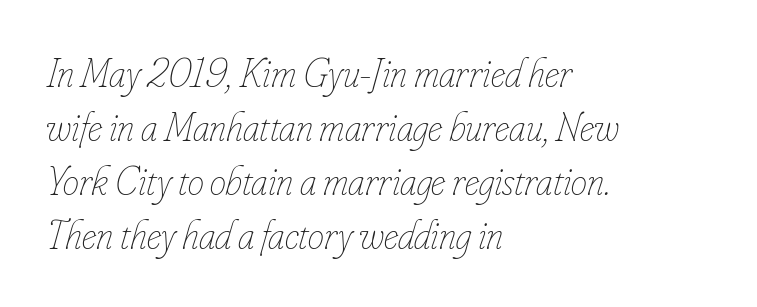
The image shows 41 px thin, condensed type, italic (leaning right); set left-aligned, normal line spacing (1.32x), normal letter spacing, not underlined; low stroke contrast and a small x-height.
